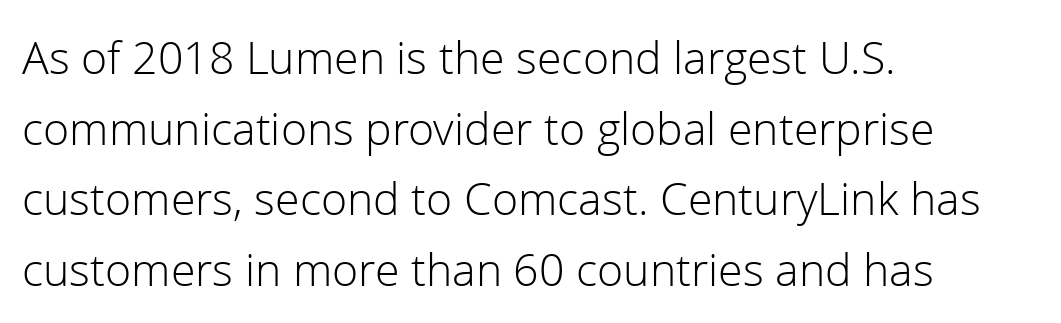
Q: Is the text bold? A: No.
Q: Is the text italic (slanted)? A: No, it is upright.
Q: Is the typeface a serif or a sans-serif typeface? A: Sans-serif.
Q: Is the text underlined? A: No.
Q: How is the paragraph aligned? A: Left-aligned.
Q: Is the spacing between letters normal or unusually wide? A: Normal.
Q: Is the spacing between lines tight, normal or loose? A: Normal.
Q: Width (condensed, normal, or wide)? A: Normal.
Q: Stroke contrast? A: Low.
Q: x-height? A: Medium.
Q: Monospaced? A: No.
